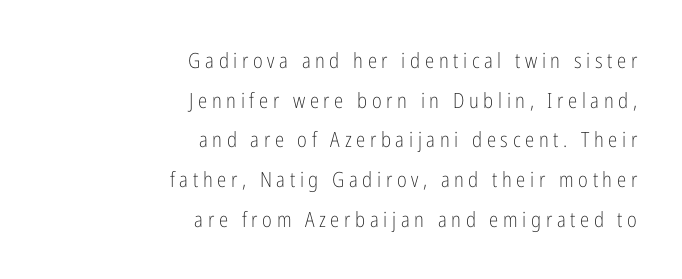
The image shows 21 px text type, upright; set right-aligned, line spacing 1.89x, unusually wide letter spacing (+0.22 em), not underlined.
